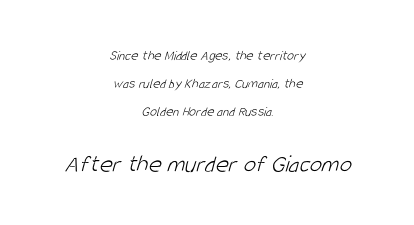
The image shows 25 px text type; set centered, loose line spacing (1.99x), normal letter spacing, not underlined; the second (bottom) block is 1.79x larger.
